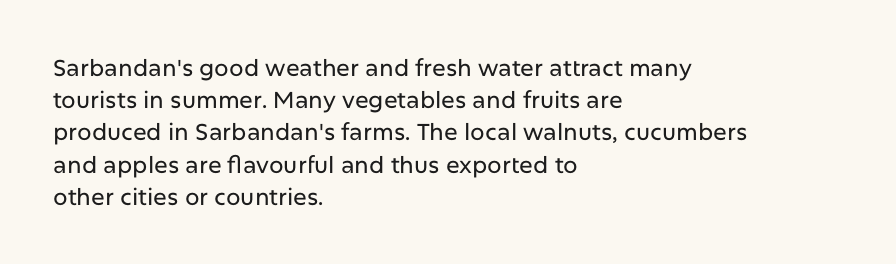
{"italic": "no", "underline": "no", "align": "left", "line_spacing": "normal", "line_spacing_ratio": 1.4, "letter_spacing": "normal", "letter_spacing_em": 0.0, "glyph_px": 23}
